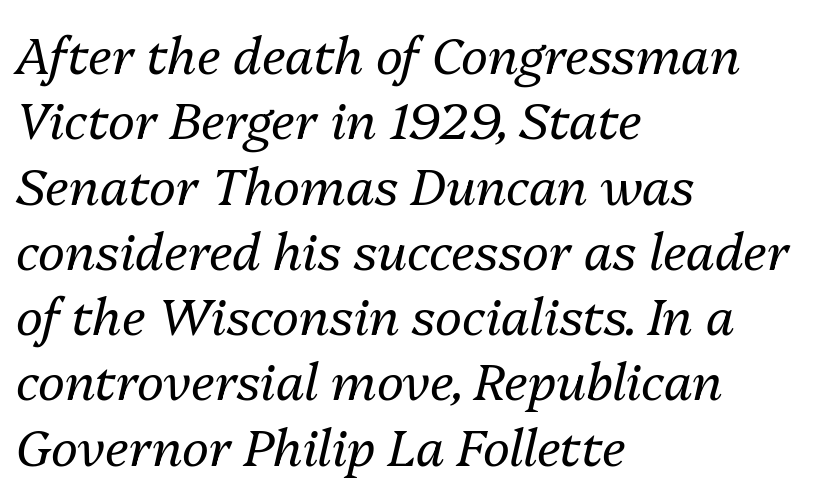
{"italic": "yes", "lean": "right", "slant_degrees": 13, "bold": "no", "weight": "regular", "width": "normal", "stroke_contrast": "medium", "x_height": "medium", "monospaced": "no", "underline": "no", "align": "left", "line_spacing": "normal", "line_spacing_ratio": 1.28, "letter_spacing": "normal", "letter_spacing_em": 0.0, "glyph_px": 51}
